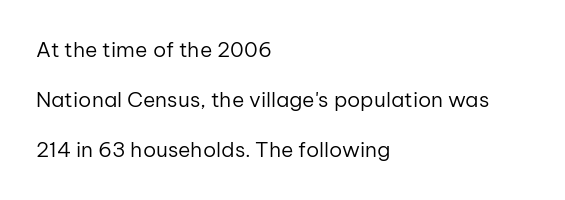
{"italic": "no", "bold": "no", "underline": "no", "align": "left", "line_spacing": "loose", "line_spacing_ratio": 2.39, "letter_spacing": "normal", "letter_spacing_em": 0.0, "glyph_px": 21}
